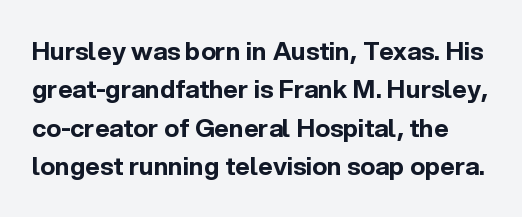
The image shows 25 px bold type, upright; set normal line spacing (1.54x), normal letter spacing, not underlined.
